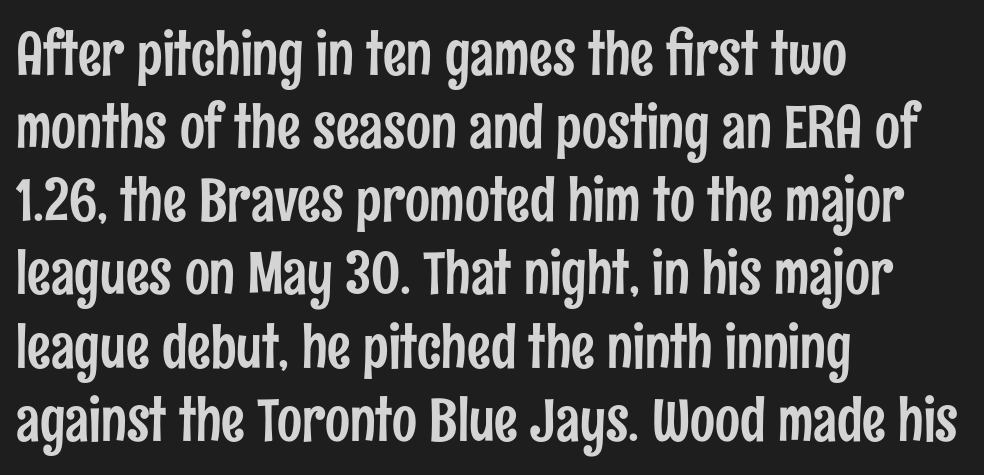
Examine the stroke ends and you'll find no serifs. Unlike italic type, these characters show no tilt at all. These lines keep a tight, regular rhythm from letter to letter. No word sits above an underline.
